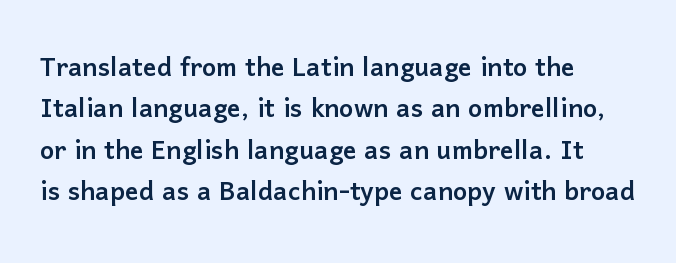
{"serif": "no", "italic": "no", "width": "normal", "stroke_contrast": "low", "x_height": "medium", "monospaced": "no", "underline": "no", "align": "left", "line_spacing_ratio": 1.22, "letter_spacing": "normal", "letter_spacing_em": 0.0, "glyph_px": 34}
